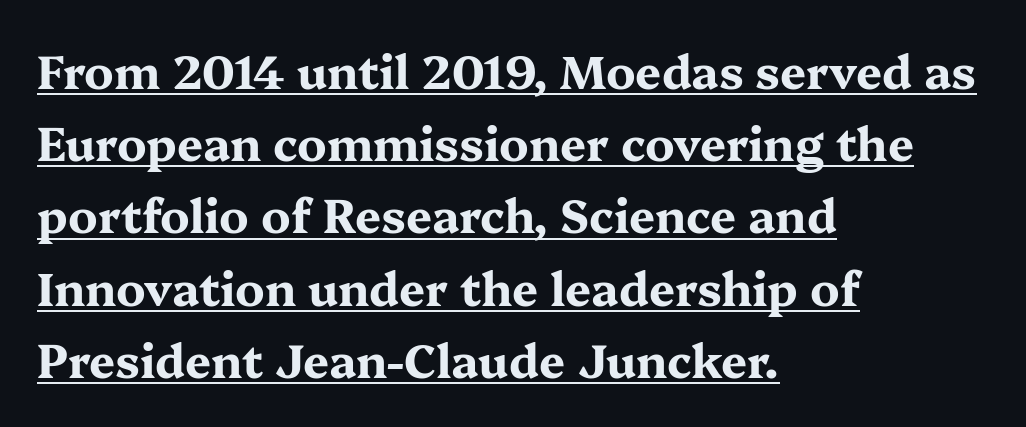
The image shows 46 px bold, wide serif type, upright; set left-aligned, normal line spacing (1.57x), normal letter spacing, underlined; medium stroke contrast and a medium x-height.
